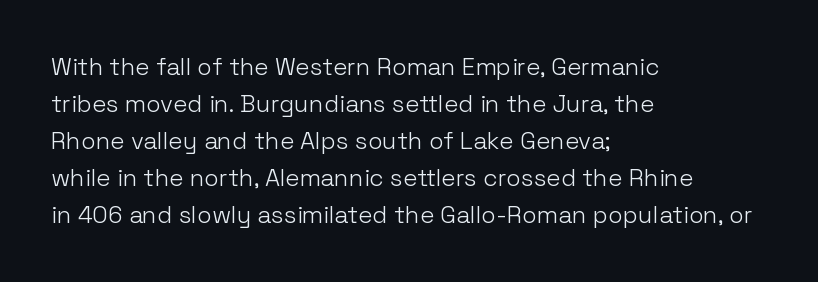
Q: Is the text bold? A: No.
Q: Is the text italic (slanted)? A: No, it is upright.
Q: Is the text underlined? A: No.
Q: How is the paragraph aligned? A: Left-aligned.
Q: Is the spacing between letters normal or unusually wide? A: Normal.
Q: Is the spacing between lines tight, normal or loose? A: Normal.
